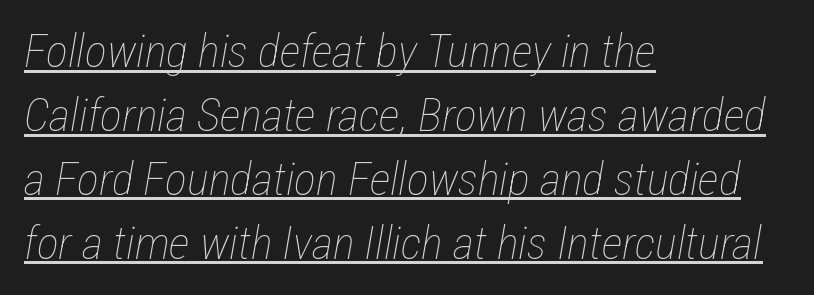
Q: Is the text bold? A: No.
Q: Is the text italic (slanted)? A: Yes, it leans right by about 12 degrees.
Q: Is the text underlined? A: Yes.
Q: How is the paragraph aligned? A: Left-aligned.
Q: Is the spacing between letters normal or unusually wide? A: Normal.
Q: Is the spacing between lines tight, normal or loose? A: Normal.
Q: Width (condensed, normal, or wide)? A: Condensed.
Q: Stroke contrast? A: Low.
Q: x-height? A: Medium.
Q: Monospaced? A: No.
